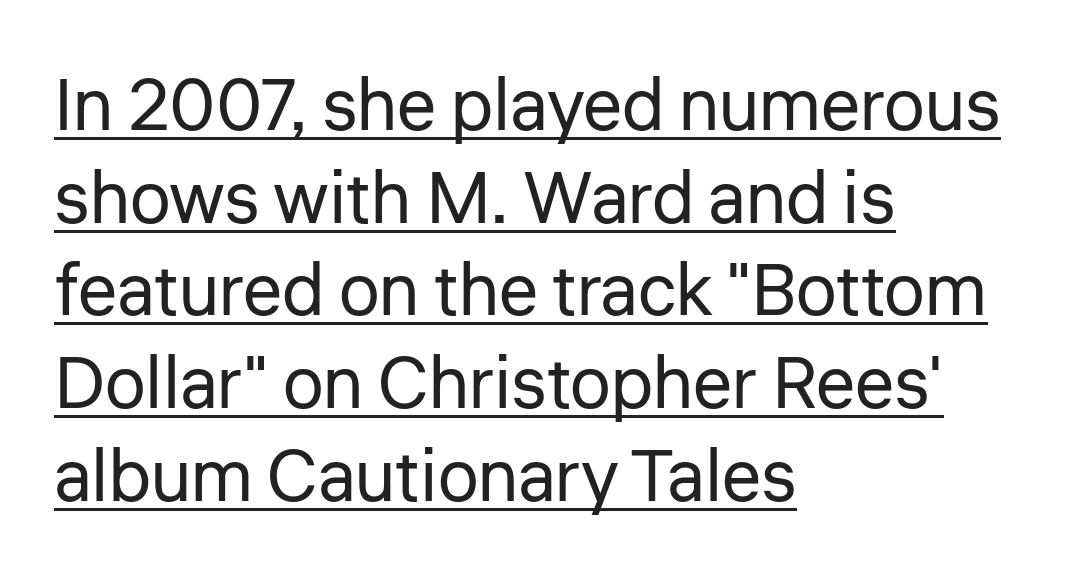
{"serif": "no", "italic": "no", "bold": "no", "weight": "regular", "width": "normal", "stroke_contrast": "low", "x_height": "medium", "monospaced": "no", "underline": "yes", "align": "left", "line_spacing": "normal", "line_spacing_ratio": 1.27, "letter_spacing": "normal", "letter_spacing_em": 0.0, "glyph_px": 73}
